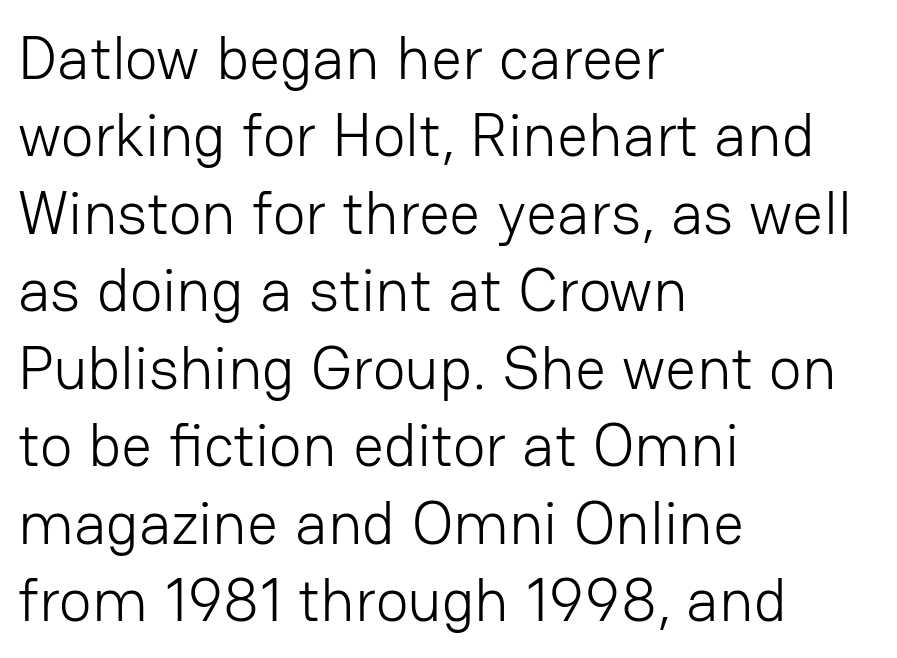
The face used here is proportionally spaced, like ordinary book or web type. Check under the words: just untouched page. Bold? No — there's no thickening of the strokes. These lines keep a tight, regular rhythm from letter to letter. The rendering anchors every line to the left-hand side.
